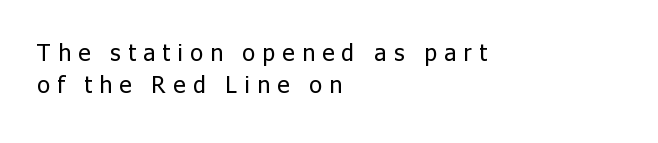
Regarding leading, the lines here are spaced in the standard way. The lettering stays uniformly vertical, giving the passage a roman look. Descender tails drop into unmarked territory. The typeface has the unassuming heft of standard copy or less. Between one letter and the next there's a generous, obvious gap.
